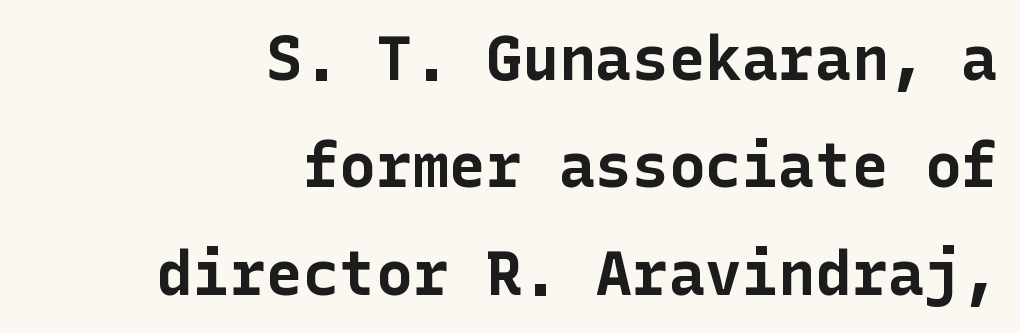
Plenty of ink on the page — the face is bold. A flush-right, rag-left setting is used for this passage. Vertical strokes here are truly vertical. Typographically, this falls in the sans-serif category.
